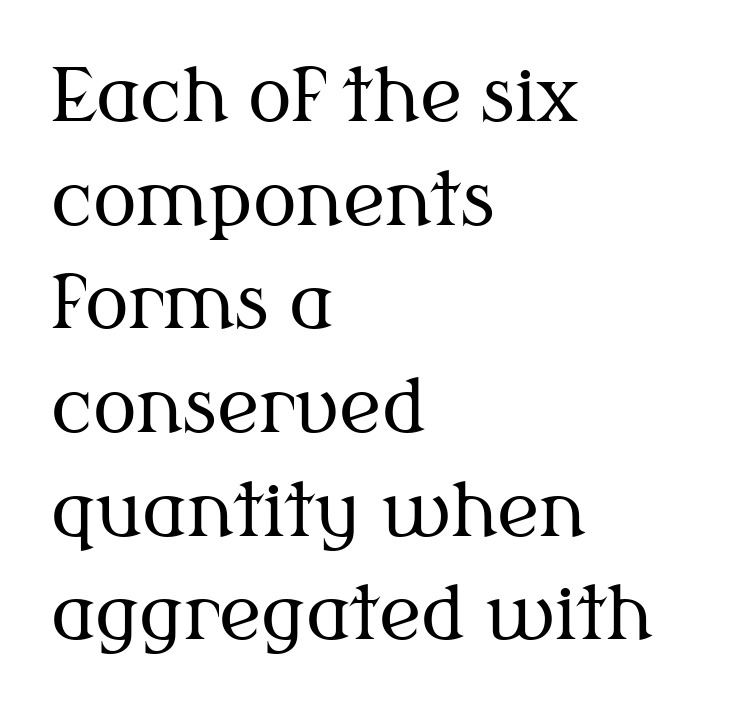
{"serif": "yes", "italic": "no", "bold": "no", "weight": "regular", "width": "normal", "stroke_contrast": "medium", "x_height": "medium", "monospaced": "no", "underline": "no", "align": "left", "line_spacing": "normal", "line_spacing_ratio": 1.42, "letter_spacing": "normal", "letter_spacing_em": 0.0, "glyph_px": 73}
